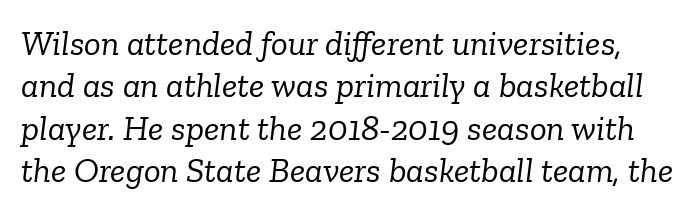
The gaps between neighbouring characters are ordinary and unremarkable. When letters slant like this, we call the style italic. The designer went with a serif here, giving each stem small feet. The face looks like a standard text weight, possibly lighter.
